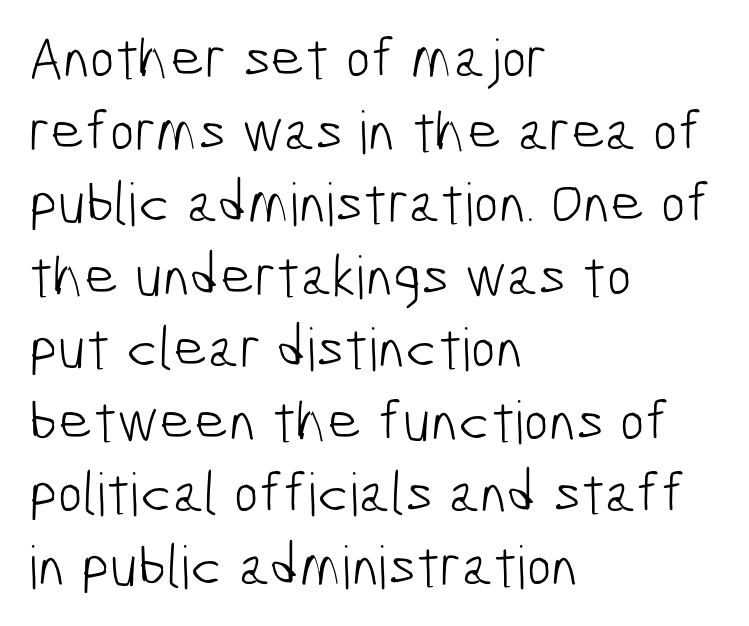
Q: Is the text bold? A: No.
Q: Is the typeface a serif or a sans-serif typeface? A: Sans-serif.
Q: Is the text underlined? A: No.
Q: How is the paragraph aligned? A: Left-aligned.
Q: Is the spacing between letters normal or unusually wide? A: Normal.
Q: Width (condensed, normal, or wide)? A: Condensed.
Q: Stroke contrast? A: Low.
Q: x-height? A: Medium.
Q: Monospaced? A: No.
